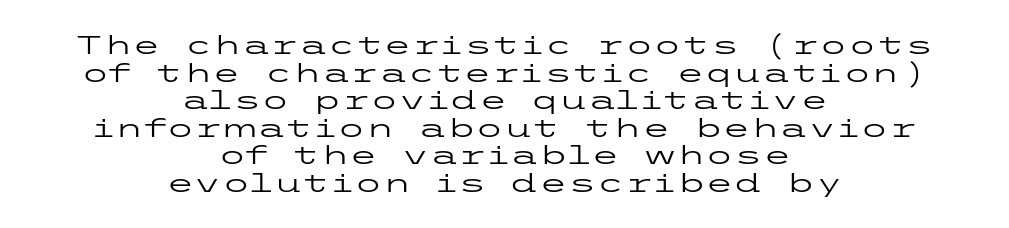
Q: Is the text bold? A: No.
Q: Is the text italic (slanted)? A: No, it is upright.
Q: Is the text underlined? A: No.
Q: How is the paragraph aligned? A: Centered.
Q: Is the spacing between letters normal or unusually wide? A: Normal.
Q: Is the spacing between lines tight, normal or loose? A: Tight.
